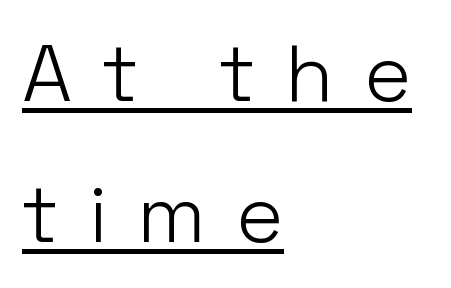
Q: Is the text bold? A: No.
Q: Is the text italic (slanted)? A: No, it is upright.
Q: Is the typeface a serif or a sans-serif typeface? A: Sans-serif.
Q: Is the text underlined? A: Yes.
Q: How is the paragraph aligned? A: Left-aligned.
Q: Is the spacing between letters normal or unusually wide? A: Unusually wide.
Q: Width (condensed, normal, or wide)? A: Normal.
Q: Stroke contrast? A: Low.
Q: x-height? A: Medium.
Q: Monospaced? A: No.
